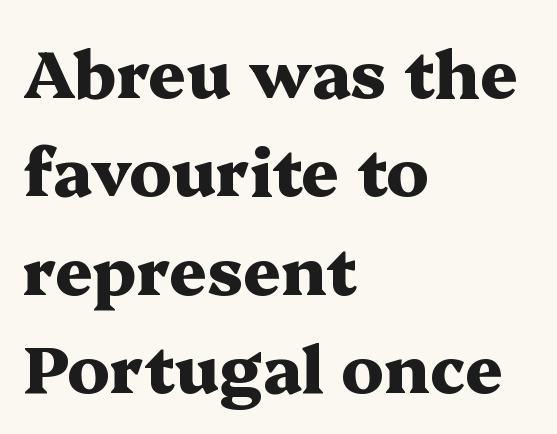
{"serif": "yes", "italic": "no", "bold": "yes", "weight": "heavy", "width": "wide", "stroke_contrast": "medium", "x_height": "medium", "monospaced": "no", "underline": "no", "align": "left", "line_spacing": "normal", "line_spacing_ratio": 1.49, "letter_spacing": "normal", "letter_spacing_em": 0.0, "glyph_px": 66}
